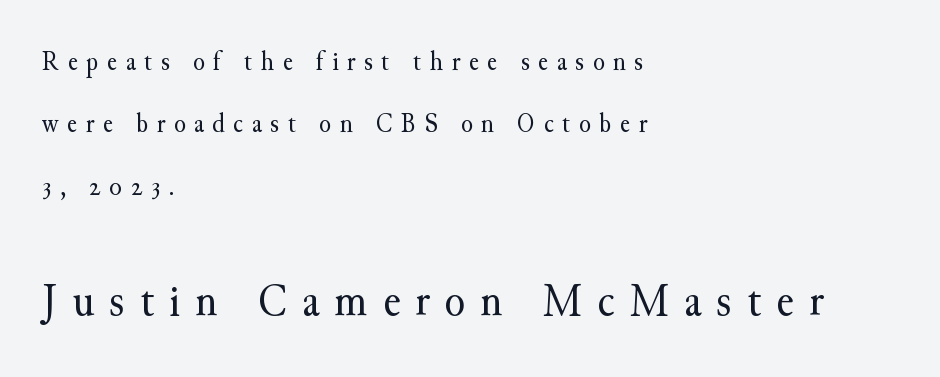
The image shows 47 px regular-weight serif type, upright; set left-aligned, loose line spacing (2.31x), unusually wide letter spacing (+0.32 em), not underlined; the second (bottom) block is 1.74x larger; medium stroke contrast and a small x-height.
